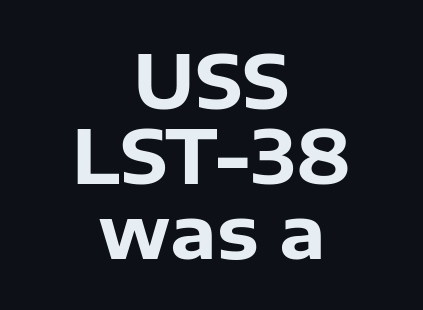
{"serif": "no", "italic": "no", "bold": "yes", "weight": "heavy", "width": "normal", "stroke_contrast": "low", "x_height": "medium", "monospaced": "no", "underline": "no", "align": "center", "line_spacing": "tight", "line_spacing_ratio": 1.03, "letter_spacing": "normal", "letter_spacing_em": 0.0, "glyph_px": 73}
